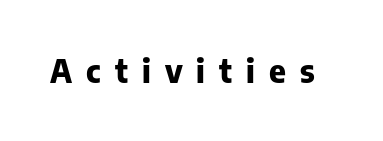
The image shows 32 px heavy sans-serif type, upright; set unusually wide letter spacing (+0.44 em), not underlined; low stroke contrast and a medium x-height.
